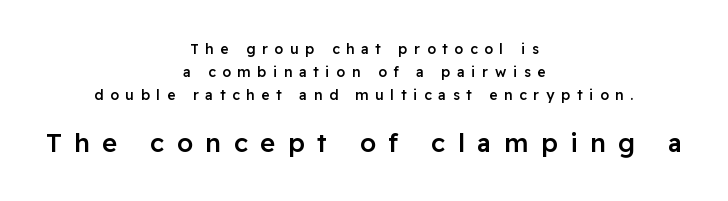
{"italic": "no", "bold": "semi", "underline": "no", "align": "center", "line_spacing": "normal", "line_spacing_ratio": 1.63, "letter_spacing": "wide", "letter_spacing_em": 0.48, "larger_block": "second", "size_ratio": 1.86, "glyph_px": 26}
